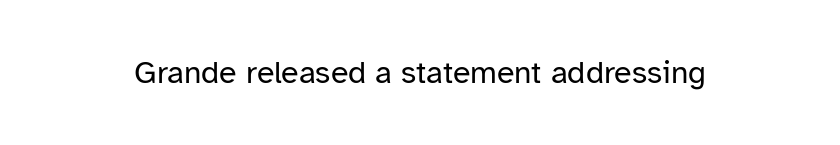
Q: Is the text bold? A: No.
Q: Is the text italic (slanted)? A: No, it is upright.
Q: Is the typeface a serif or a sans-serif typeface? A: Sans-serif.
Q: Is the text underlined? A: No.
Q: Is the spacing between letters normal or unusually wide? A: Normal.
Q: Width (condensed, normal, or wide)? A: Normal.
Q: Stroke contrast? A: Low.
Q: x-height? A: Medium.
Q: Monospaced? A: No.
